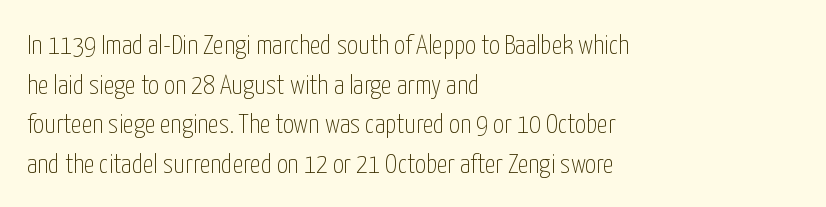
Notice how descenders clear the ascenders below comfortably — that's standard leading. Inter-character spacing is left at the font's built-in metrics. Bare-footed words on every line. The strokes are not fattened; the text isn't bold. A student would call this left alignment; a typographer would say flush left, rag right.
